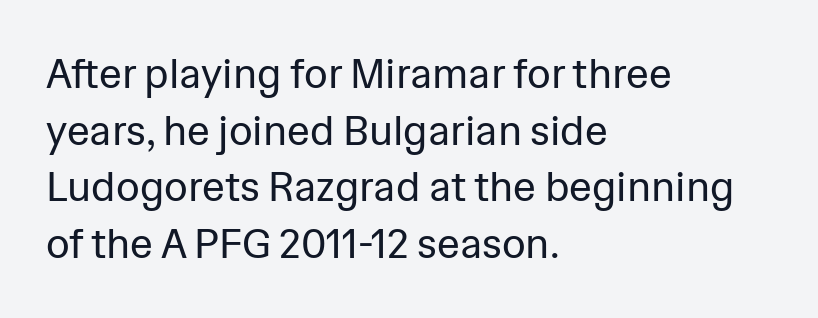
The image shows 41 px regular-weight sans-serif type, upright; set left-aligned, normal line spacing (1.38x), normal letter spacing, not underlined; low stroke contrast and a medium x-height.
